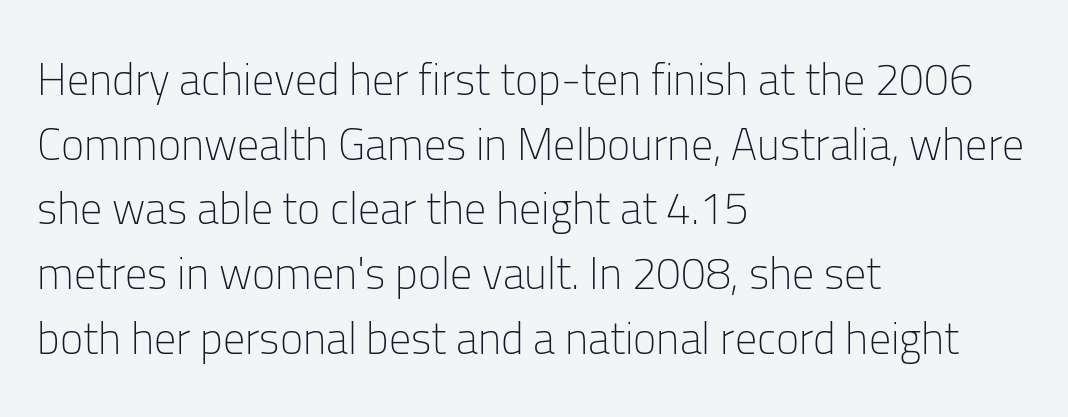
The image shows 44 px light sans-serif type, upright; set left-aligned, normal line spacing (1.47x), normal letter spacing, not underlined; low stroke contrast and a medium x-height.
